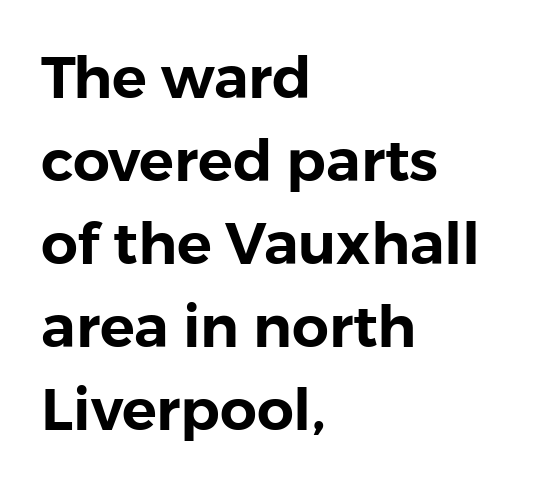
{"serif": "no", "italic": "no", "width": "normal", "stroke_contrast": "low", "x_height": "medium", "monospaced": "no", "underline": "no", "align": "left", "line_spacing": "normal", "line_spacing_ratio": 1.43, "letter_spacing": "normal", "letter_spacing_em": 0.0, "glyph_px": 58}
